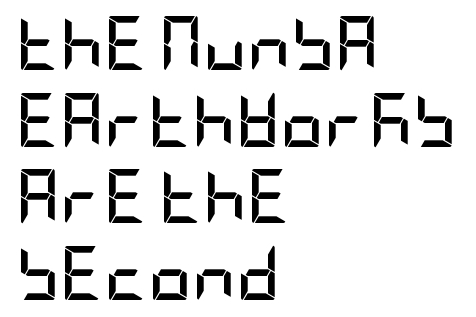
Q: Is the text bold? A: Yes.
Q: Is the text italic (slanted)? A: No, it is upright.
Q: Is the typeface a serif or a sans-serif typeface? A: Sans-serif.
Q: Is the text underlined? A: No.
Q: How is the paragraph aligned? A: Left-aligned.
Q: Is the spacing between letters normal or unusually wide? A: Normal.
Q: Is the spacing between lines tight, normal or loose? A: Normal.
Q: Width (condensed, normal, or wide)? A: Condensed.
Q: Stroke contrast? A: Low.
Q: x-height? A: Large.
